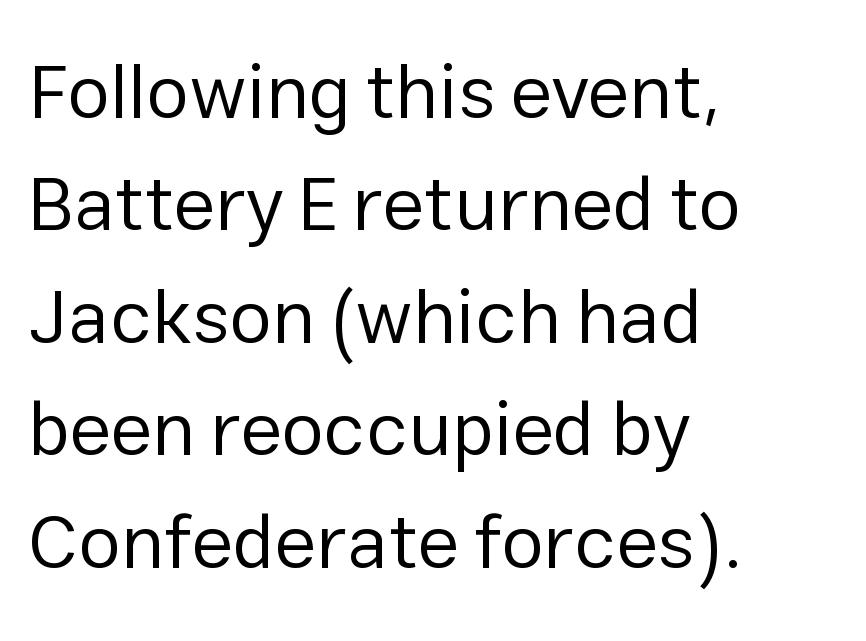
Q: Is the text bold? A: No.
Q: Is the text italic (slanted)? A: No, it is upright.
Q: Is the typeface a serif or a sans-serif typeface? A: Sans-serif.
Q: Is the text underlined? A: No.
Q: How is the paragraph aligned? A: Left-aligned.
Q: Is the spacing between letters normal or unusually wide? A: Normal.
Q: Is the spacing between lines tight, normal or loose? A: Normal.
Q: Width (condensed, normal, or wide)? A: Normal.
Q: Stroke contrast? A: Low.
Q: x-height? A: Medium.
Q: Monospaced? A: No.
